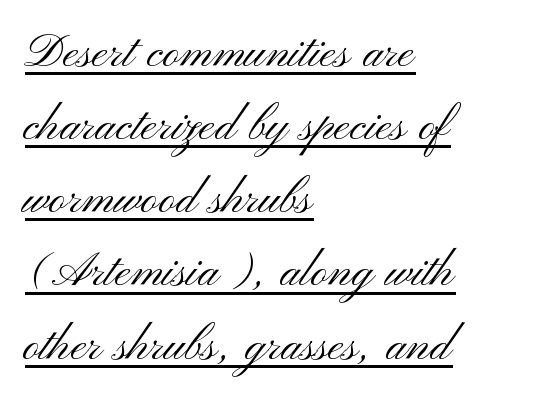
{"serif": "no", "bold": "no", "weight": "light", "width": "wide", "stroke_contrast": "medium", "x_height": "small", "monospaced": "no", "underline": "yes", "align": "left", "line_spacing_ratio": 1.24, "letter_spacing": "normal", "letter_spacing_em": 0.0, "glyph_px": 59}
